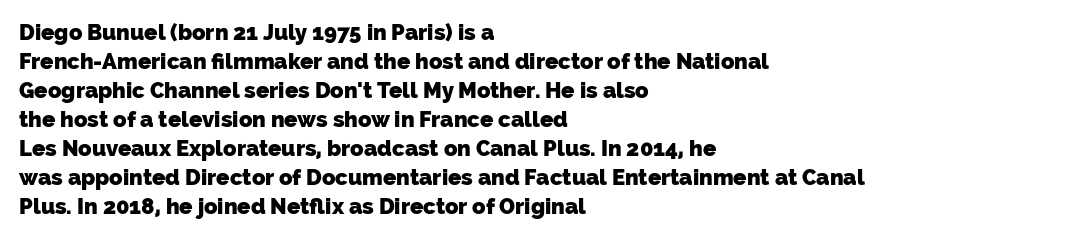
Q: Is the text bold? A: Yes.
Q: Is the text underlined? A: No.
Q: How is the paragraph aligned? A: Left-aligned.
Q: Is the spacing between letters normal or unusually wide? A: Normal.
Q: Is the spacing between lines tight, normal or loose? A: Normal.
